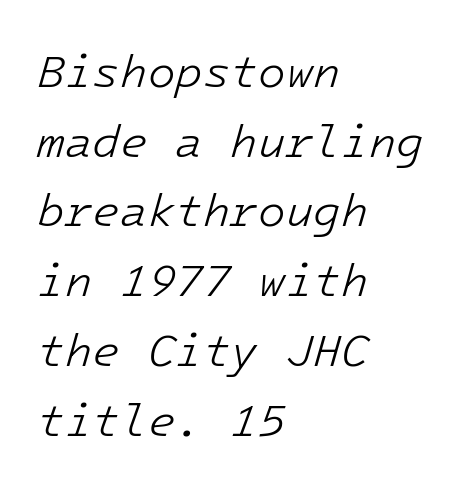
The lines are quadded left. You could count columns in this text — the font is strictly monospaced. Students, observe: this is what conventionally led text looks like. This reads as an unemphasized weight, regular at the heaviest.
